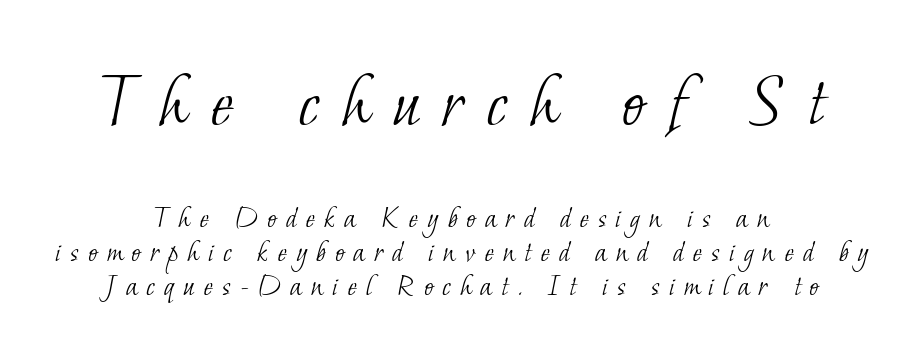
Q: Is the text bold? A: No.
Q: Is the typeface a serif or a sans-serif typeface? A: Serif.
Q: Is the text underlined? A: No.
Q: How is the paragraph aligned? A: Centered.
Q: Is the spacing between letters normal or unusually wide? A: Unusually wide.
Q: Is the spacing between lines tight, normal or loose? A: Tight.
Q: Which block of text is set in a larger size, the first (top) or the second (bottom)? A: The first (top) one.
Q: Width (condensed, normal, or wide)? A: Normal.
Q: Stroke contrast? A: Low.
Q: x-height? A: Small.
Q: Monospaced? A: No.
